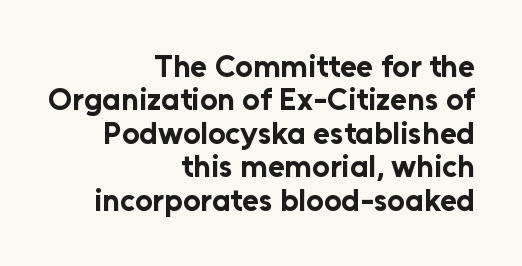
Q: Is the text bold? A: Yes.
Q: Is the text italic (slanted)? A: No, it is upright.
Q: Is the typeface a serif or a sans-serif typeface? A: Sans-serif.
Q: Is the text underlined? A: No.
Q: How is the paragraph aligned? A: Right-aligned.
Q: Is the spacing between letters normal or unusually wide? A: Normal.
Q: Is the spacing between lines tight, normal or loose? A: Tight.
Q: Width (condensed, normal, or wide)? A: Normal.
Q: Stroke contrast? A: Low.
Q: x-height? A: Medium.
Q: Monospaced? A: No.
